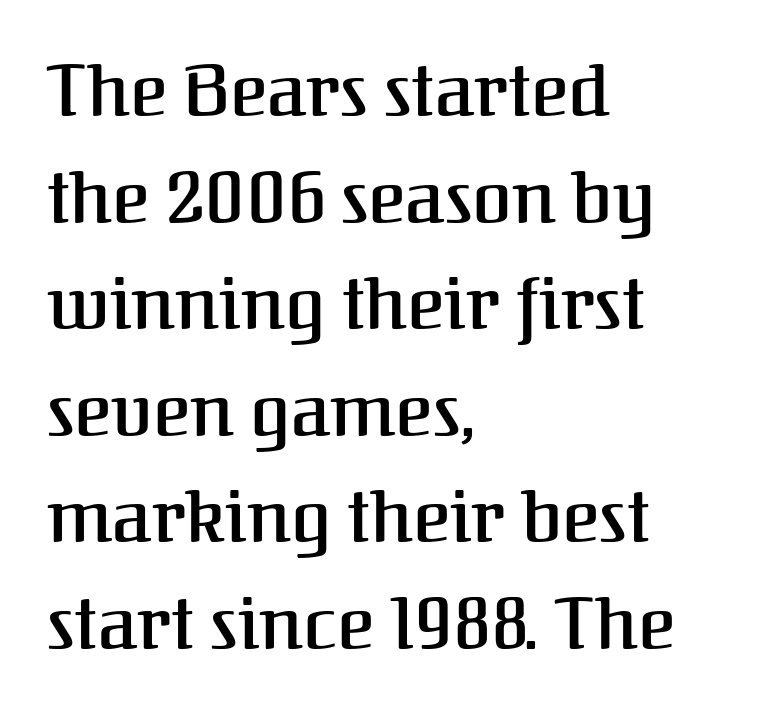
The tracking reads as untouched default to a designer's eye. The letters advance in unequal steps, a hallmark of proportional type. Letters rest on an invisible, unmarked baseline. Old-style or modern, the face here clearly has serifs. Line starts are locked; line ends wander. The typography opts for an upright posture over an oblique one.
